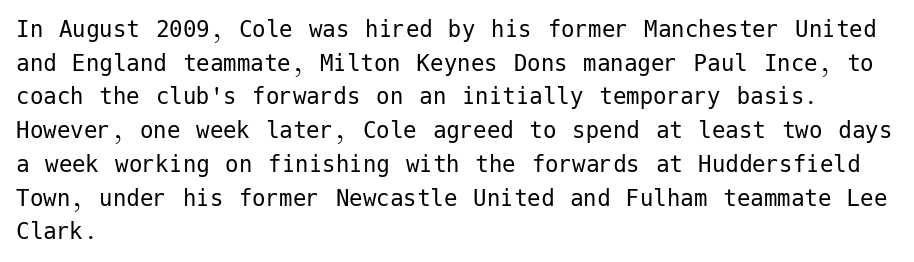
{"italic": "no", "bold": "no", "underline": "no", "align": "left", "line_spacing": "normal", "line_spacing_ratio": 1.25, "letter_spacing": "normal", "letter_spacing_em": 0.0, "glyph_px": 27}
